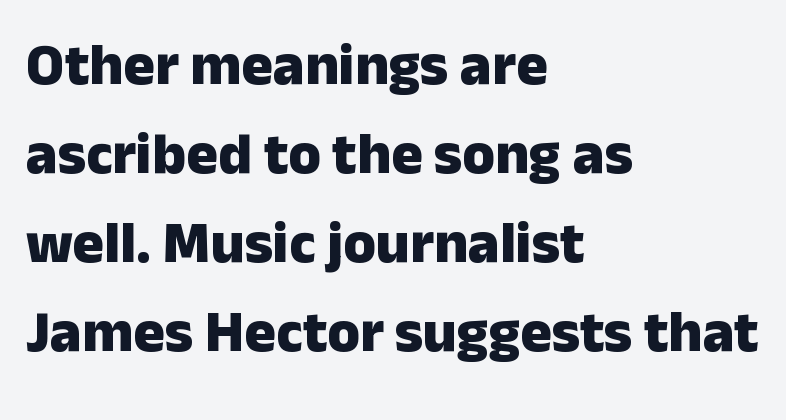
{"serif": "no", "italic": "no", "bold": "yes", "weight": "heavy", "width": "normal", "stroke_contrast": "low", "x_height": "medium", "monospaced": "no", "underline": "no", "align": "left", "line_spacing": "normal", "line_spacing_ratio": 1.51, "letter_spacing": "normal", "letter_spacing_em": 0.0, "glyph_px": 59}
